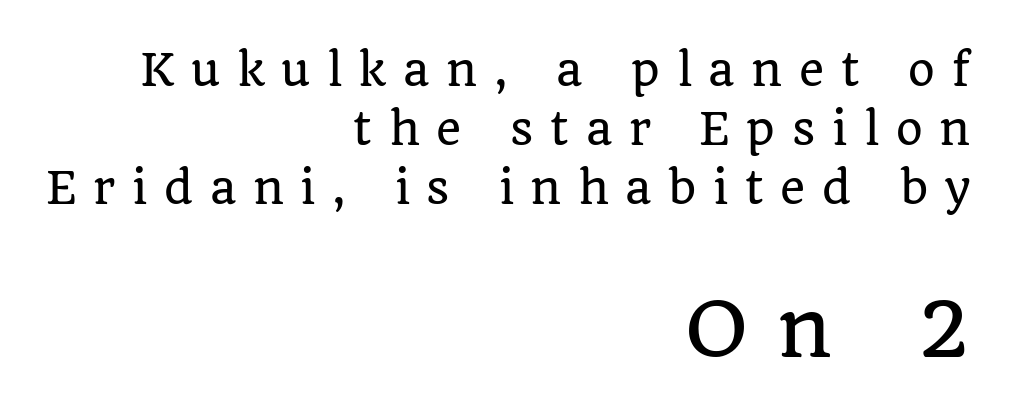
Q: Is the text italic (slanted)? A: No, it is upright.
Q: Is the typeface a serif or a sans-serif typeface? A: Serif.
Q: Is the text underlined? A: No.
Q: How is the paragraph aligned? A: Right-aligned.
Q: Is the spacing between letters normal or unusually wide? A: Unusually wide.
Q: Is the spacing between lines tight, normal or loose? A: Normal.
Q: Which block of text is set in a larger size, the first (top) or the second (bottom)? A: The second (bottom) one.
Q: Width (condensed, normal, or wide)? A: Normal.
Q: Stroke contrast? A: Low.
Q: x-height? A: Large.
Q: Monospaced? A: No.
